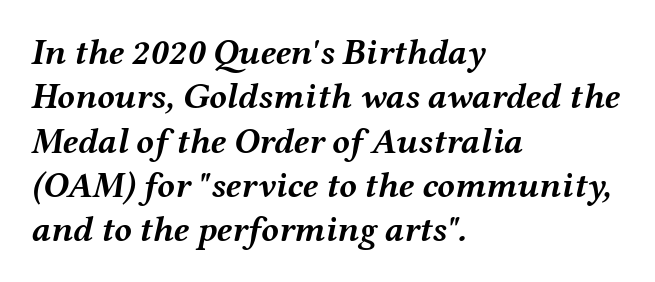
{"italic": "yes", "lean": "right", "slant_degrees": 12, "bold": "yes", "weight": "semibold", "width": "wide", "stroke_contrast": "medium", "x_height": "medium", "monospaced": "no", "underline": "no", "align": "left", "line_spacing_ratio": 1.23, "letter_spacing": "normal", "letter_spacing_em": 0.0, "glyph_px": 36}
